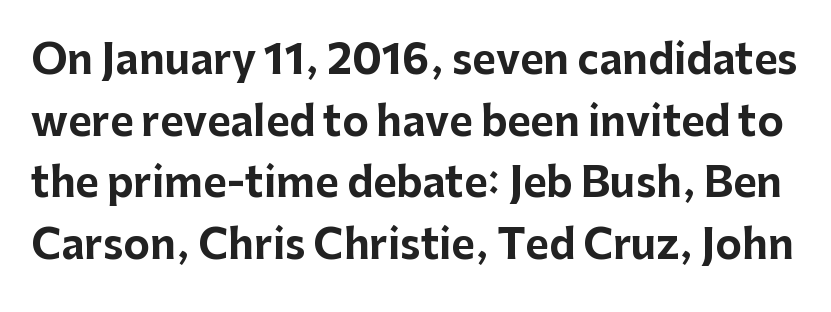
{"serif": "no", "italic": "no", "bold": "yes", "weight": "bold", "width": "normal", "stroke_contrast": "low", "x_height": "medium", "monospaced": "no", "underline": "no", "line_spacing": "normal", "line_spacing_ratio": 1.54, "letter_spacing": "normal", "letter_spacing_em": 0.0, "glyph_px": 40}
